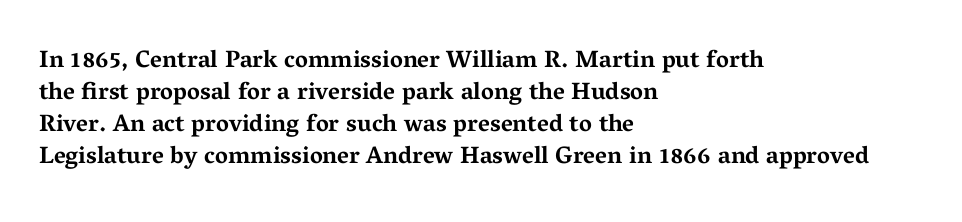
Heavy-handed strokes throughout: this text is bold. Ordinary non-slanted type is in use. The text block is weighted toward the left margin, trailing off unevenly rightward. Students, observe: this is what conventionally led text looks like. Students, note that the glyphs here touch the page at normal intervals. The words here are not underlined.
